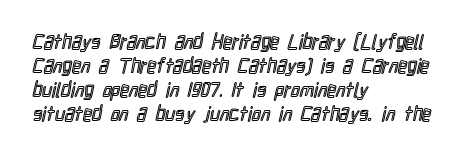
The lines are quadded left. Unmarked baselines from the first word to the last. Characters follow at the spacing the type designer built in.
